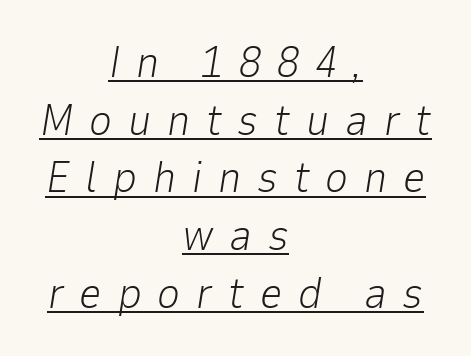
{"italic": "yes", "lean": "right", "slant_degrees": 9, "bold": "no", "weight": "light", "width": "normal", "stroke_contrast": "low", "x_height": "medium", "monospaced": "no", "underline": "yes", "align": "center", "line_spacing": "normal", "line_spacing_ratio": 1.31, "letter_spacing": "wide", "letter_spacing_em": 0.36, "glyph_px": 44}
